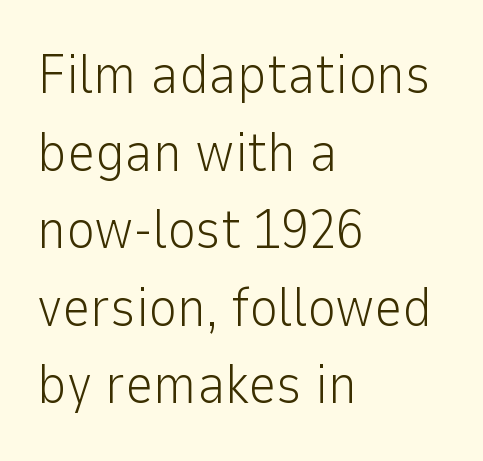
{"serif": "no", "italic": "no", "bold": "no", "weight": "light", "width": "normal", "stroke_contrast": "low", "x_height": "medium", "monospaced": "no", "underline": "no", "align": "left", "line_spacing": "normal", "line_spacing_ratio": 1.41, "letter_spacing": "normal", "letter_spacing_em": 0.0, "glyph_px": 55}
